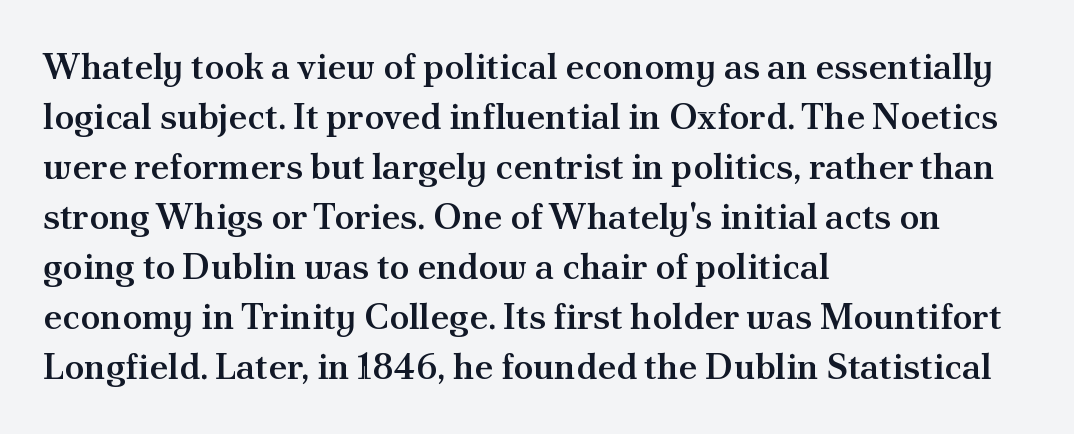
Characters remain perfectly vertical along every line. A typesetter would label this face a serif. What's the leading like? Ordinary, nothing unusual. The type is set solid horizontally, with unmodified tracking. Decoration check: the copy has no underline.
